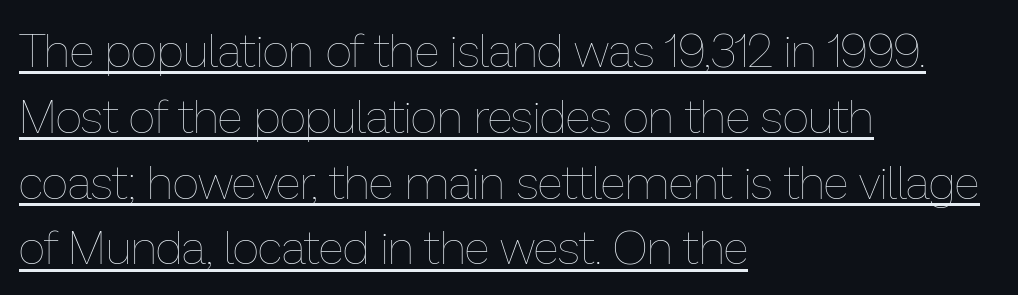
The image shows 47 px thin type, upright; set left-aligned, normal line spacing (1.4x), normal letter spacing, underlined; low stroke contrast and a medium x-height.
